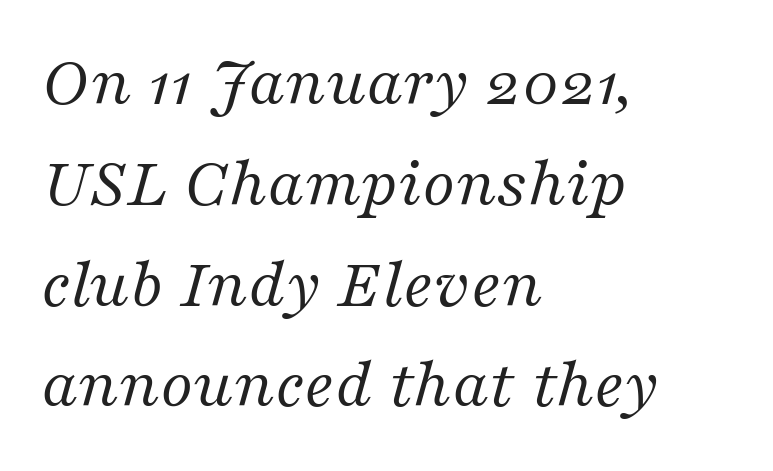
{"serif": "yes", "italic": "yes", "lean": "right", "slant_degrees": 16, "bold": "no", "weight": "regular", "width": "normal", "stroke_contrast": "medium", "x_height": "medium", "monospaced": "no", "underline": "no", "align": "left", "line_spacing": "normal", "line_spacing_ratio": 1.42, "letter_spacing": "normal", "letter_spacing_em": 0.0, "glyph_px": 71}
